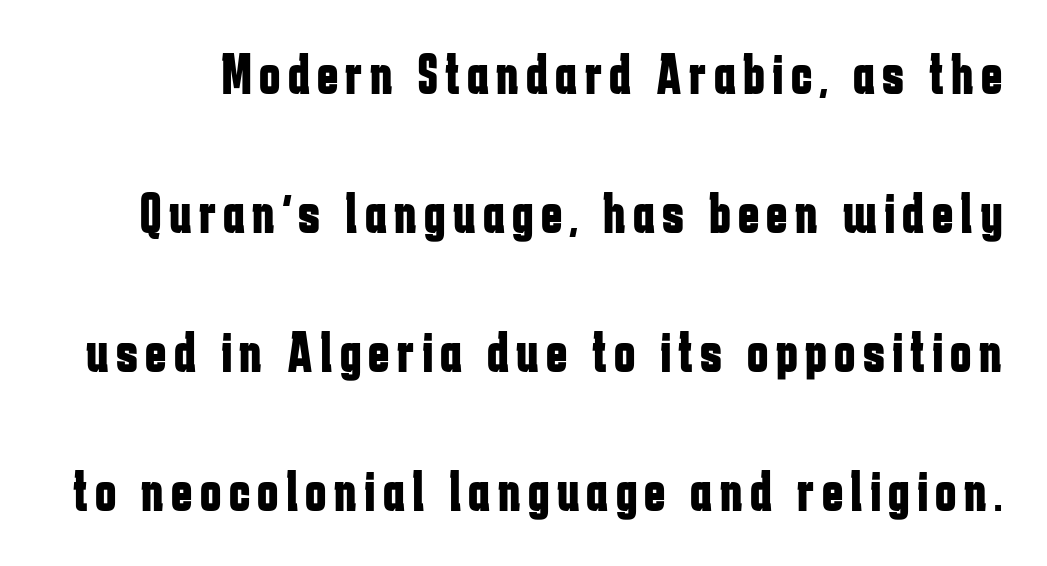
{"serif": "no", "italic": "no", "bold": "yes", "weight": "bold", "width": "condensed", "stroke_contrast": "low", "x_height": "medium", "monospaced": "no", "underline": "no", "line_spacing": "loose", "line_spacing_ratio": 2.44, "glyph_px": 57}
